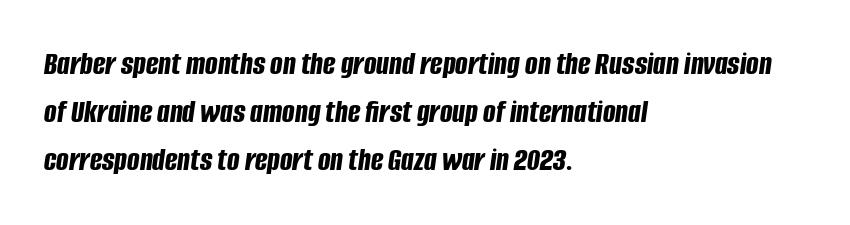
Has an underline been added? It has not. Compared with a centered layout, this one pins lines to the left instead. As a designer I'd log this as weight 700, bold. Note the varied advance widths — an 'i' is clearly narrower than an 'm'. Spacing between characters is what you'd get straight out of the box.
